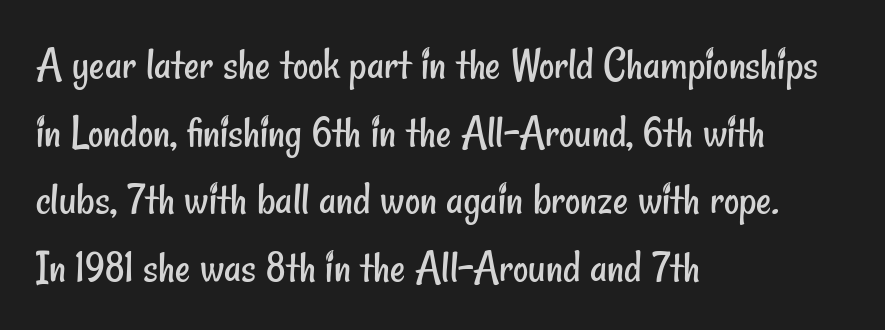
Q: Is the text bold? A: No.
Q: Is the typeface a serif or a sans-serif typeface? A: Sans-serif.
Q: Is the text underlined? A: No.
Q: How is the paragraph aligned? A: Left-aligned.
Q: Is the spacing between letters normal or unusually wide? A: Normal.
Q: Is the spacing between lines tight, normal or loose? A: Normal.
Q: Width (condensed, normal, or wide)? A: Condensed.
Q: Stroke contrast? A: Low.
Q: x-height? A: Small.
Q: Monospaced? A: No.
